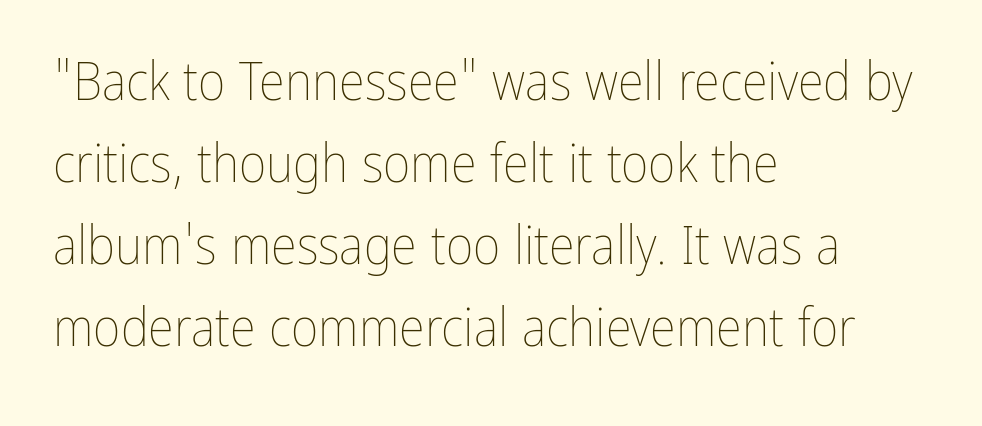
{"italic": "no", "bold": "no", "weight": "thin", "width": "condensed", "stroke_contrast": "low", "x_height": "medium", "monospaced": "no", "underline": "no", "align": "left", "line_spacing": "normal", "line_spacing_ratio": 1.55, "letter_spacing": "normal", "letter_spacing_em": 0.0, "glyph_px": 53}
